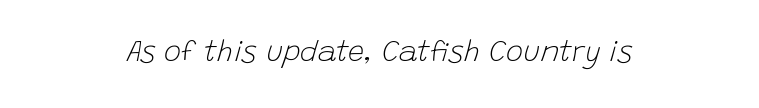
Q: Is the text bold? A: No.
Q: Is the text italic (slanted)? A: Yes, it leans right by about 15 degrees.
Q: Is the text underlined? A: No.
Q: How is the paragraph aligned? A: Centered.
Q: Is the spacing between letters normal or unusually wide? A: Normal.
Q: Width (condensed, normal, or wide)? A: Normal.
Q: Stroke contrast? A: Low.
Q: x-height? A: Large.
Q: Monospaced? A: No.
